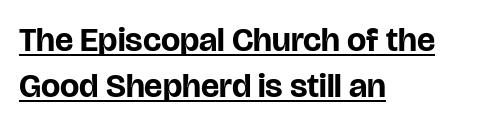
The image shows 34 px bold sans-serif type, upright; set left-aligned, normal line spacing (1.35x), normal letter spacing, underlined; low stroke contrast and a large x-height.
